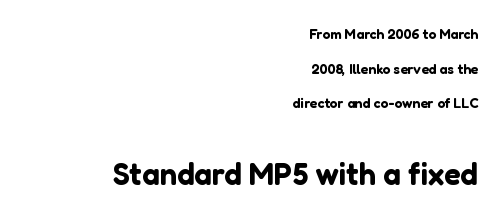
The image shows 31 px sans-serif type, upright; set right-aligned, loose line spacing (2.47x), normal letter spacing, not underlined; the second (bottom) block is 2.21x larger; low stroke contrast and a medium x-height.
